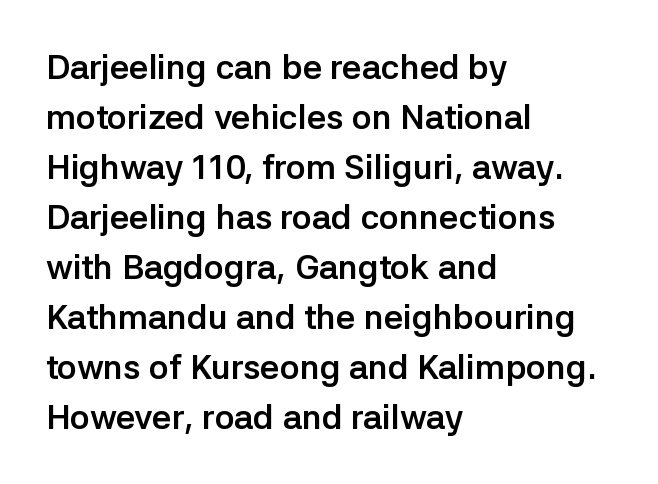
Is there much room between lines? A standard amount, neither cramped nor airy. Has an underline been added? It has not. Does the type have serifs? No, each stem ends abruptly. Inter-character spacing is left at the font's built-in metrics. Note the varied advance widths — an 'i' is clearly narrower than an 'm'. This sample uses an upright cut, with every glyph sitting square on the baseline.
